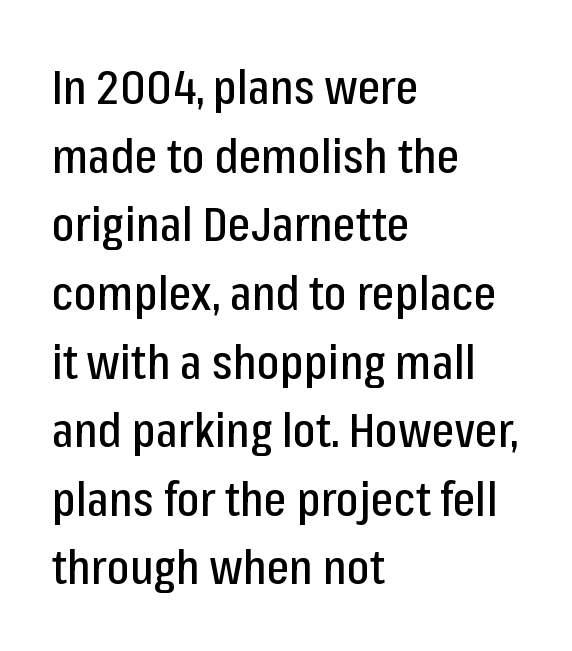
Q: Is the text italic (slanted)? A: No, it is upright.
Q: Is the typeface a serif or a sans-serif typeface? A: Sans-serif.
Q: Is the text underlined? A: No.
Q: How is the paragraph aligned? A: Left-aligned.
Q: Is the spacing between letters normal or unusually wide? A: Normal.
Q: Is the spacing between lines tight, normal or loose? A: Normal.
Q: Width (condensed, normal, or wide)? A: Condensed.
Q: Stroke contrast? A: Low.
Q: x-height? A: Medium.
Q: Monospaced? A: No.
